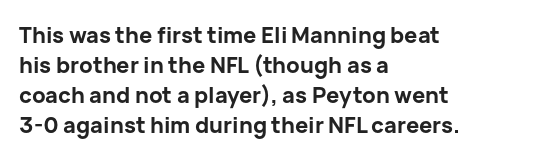
The image shows 22 px bold type, upright; set left-aligned, normal line spacing (1.37x), normal letter spacing, not underlined.
